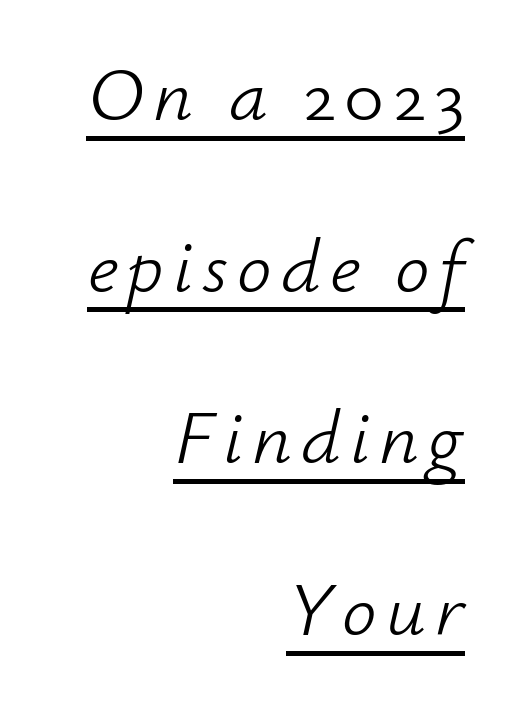
Q: Is the text bold? A: No.
Q: Is the text italic (slanted)? A: Yes, it leans right by about 12 degrees.
Q: Is the text underlined? A: Yes.
Q: How is the paragraph aligned? A: Right-aligned.
Q: Is the spacing between lines tight, normal or loose? A: Loose.
Q: Width (condensed, normal, or wide)? A: Normal.
Q: Stroke contrast? A: Low.
Q: x-height? A: Small.
Q: Monospaced? A: No.
